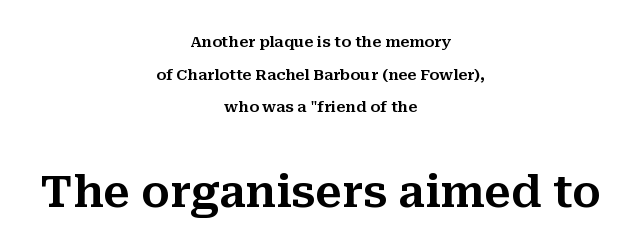
Visually the block forms a symmetrical silhouette, jagged on both flanks. Reading down the column, the eye jumps a long way to each next line. Posture: upright roman. These two chunks differ in scale, with the bottom chunk taking the larger measure.
